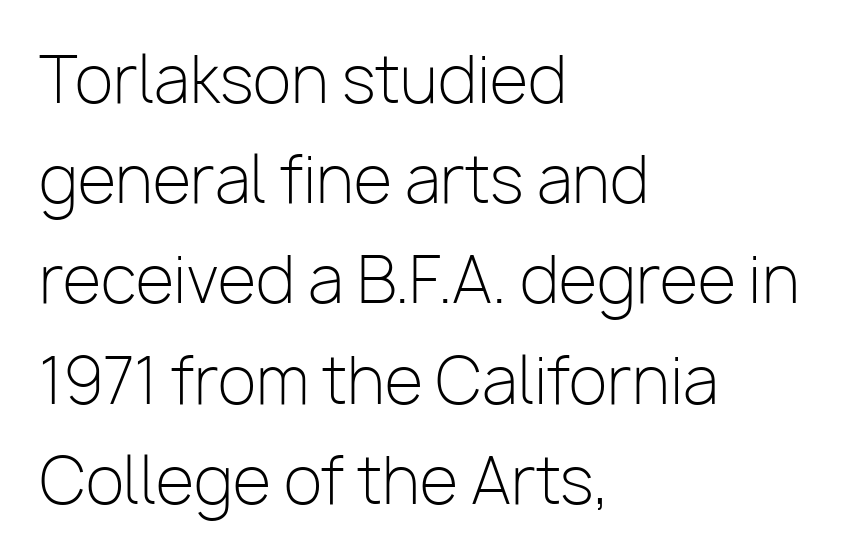
The image shows 63 px light sans-serif type, upright; set left-aligned, normal line spacing (1.59x), normal letter spacing, not underlined; low stroke contrast and a medium x-height.
